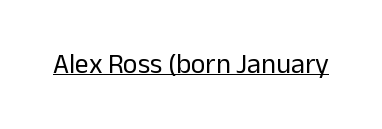
The rendering keeps characters at their native spacing. Is the stroke heavy? The answer is a plain regular-or-lighter. Ascenders rise straight up at ninety degrees. Honestly, the underline is the first thing you notice here.
